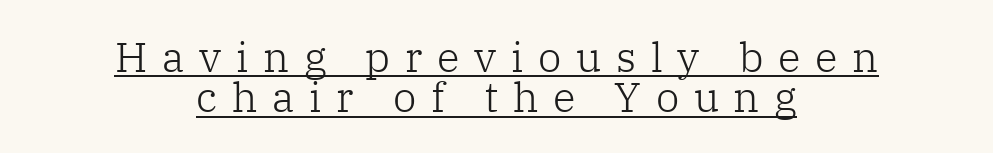
The image shows 42 px light serif type, upright; set centered, tight line spacing (0.96x), unusually wide letter spacing (+0.35 em), underlined; low stroke contrast and a medium x-height.
